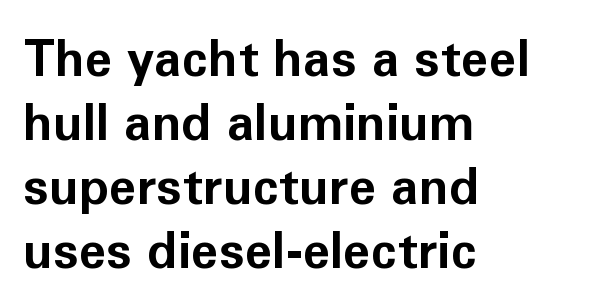
Q: Is the text bold? A: Yes.
Q: Is the text italic (slanted)? A: No, it is upright.
Q: Is the typeface a serif or a sans-serif typeface? A: Sans-serif.
Q: Is the text underlined? A: No.
Q: How is the paragraph aligned? A: Left-aligned.
Q: Is the spacing between letters normal or unusually wide? A: Normal.
Q: Is the spacing between lines tight, normal or loose? A: Normal.
Q: Width (condensed, normal, or wide)? A: Normal.
Q: Stroke contrast? A: Low.
Q: x-height? A: Medium.
Q: Monospaced? A: No.
